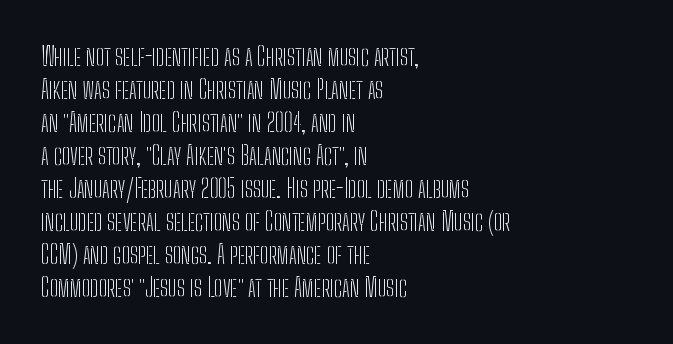
{"italic": "no", "bold": "no", "underline": "no", "align": "left", "line_spacing": "normal", "line_spacing_ratio": 1.32, "letter_spacing": "normal", "letter_spacing_em": 0.0, "glyph_px": 25}
